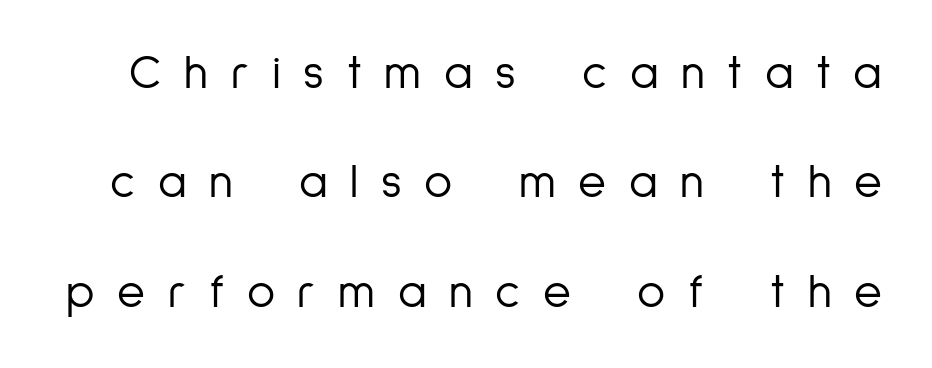
The image shows 48 px light, condensed sans-serif type, upright; set loose line spacing (2.28x), unusually wide letter spacing (+0.47 em), not underlined; low stroke contrast and a medium x-height.
